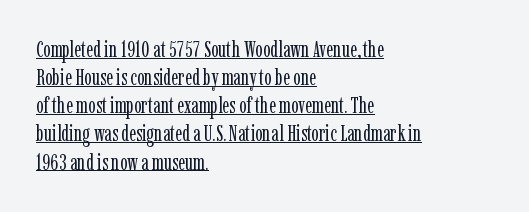
The image shows 22 px text type, upright; set left-aligned, normal line spacing (1.28x), normal letter spacing, underlined.
